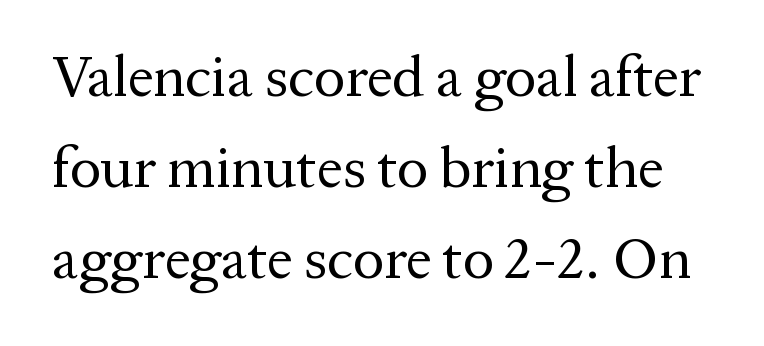
Tall strokes in this sample are plumb rather than angled. The rendering uses a moderate line-height, typical for paragraphs. The text was rendered using a seriffed face with decorative stroke endings. This sample has the flowing, uneven cadence of proportional lettering.
